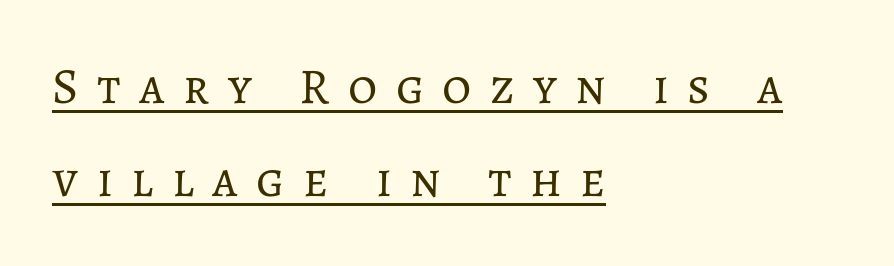
{"italic": "no", "bold": "no", "weight": "regular", "width": "normal", "stroke_contrast": "low", "x_height": "medium", "monospaced": "no", "underline": "yes", "align": "left", "line_spacing_ratio": 1.86, "letter_spacing": "wide", "letter_spacing_em": 0.37, "glyph_px": 50}
